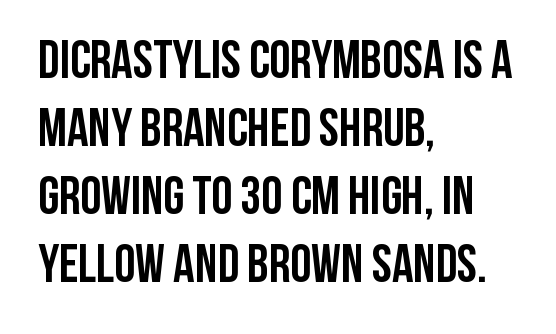
Q: Is the text bold? A: Yes.
Q: Is the text italic (slanted)? A: No, it is upright.
Q: Is the typeface a serif or a sans-serif typeface? A: Sans-serif.
Q: Is the text underlined? A: No.
Q: How is the paragraph aligned? A: Left-aligned.
Q: Is the spacing between letters normal or unusually wide? A: Normal.
Q: Is the spacing between lines tight, normal or loose? A: Normal.
Q: Width (condensed, normal, or wide)? A: Condensed.
Q: Stroke contrast? A: Low.
Q: x-height? A: Large.
Q: Monospaced? A: No.
